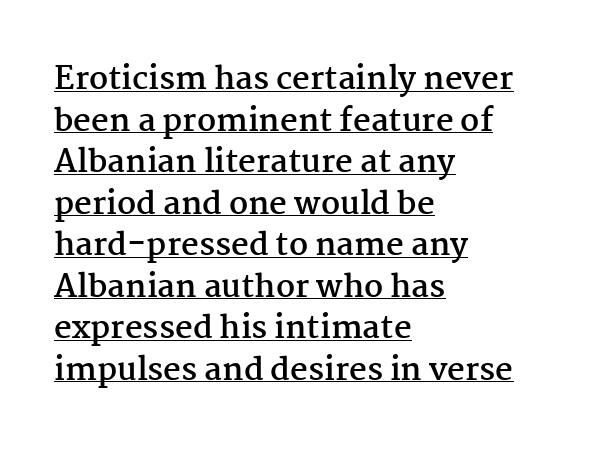
{"serif": "yes", "italic": "no", "bold": "yes", "weight": "semibold", "width": "normal", "stroke_contrast": "medium", "x_height": "medium", "monospaced": "no", "underline": "yes", "align": "left", "line_spacing": "normal", "line_spacing_ratio": 1.34, "letter_spacing": "normal", "letter_spacing_em": 0.0, "glyph_px": 31}
